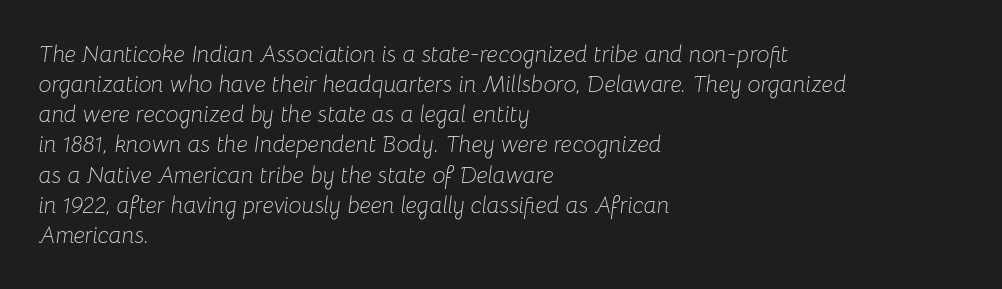
The image shows 23 px text type, italic (leaning right); set left-aligned, normal line spacing (1.31x), normal letter spacing, not underlined.
